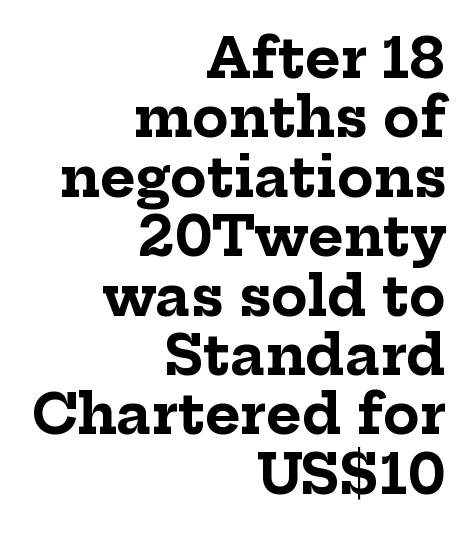
The image shows 54 px bold serif type, upright; set right-aligned, tight line spacing (1.1x), normal letter spacing, not underlined; low stroke contrast and a medium x-height.
